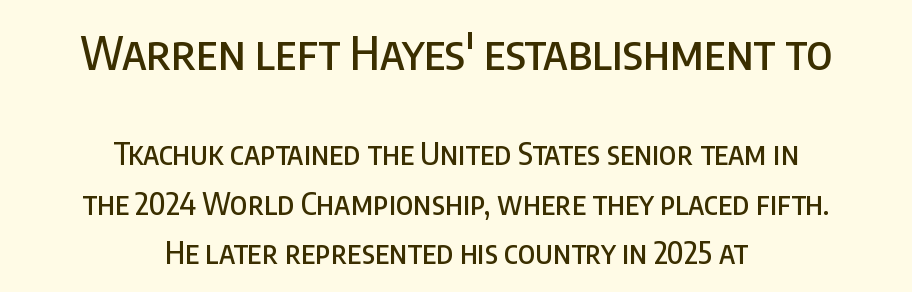
Q: Is the text italic (slanted)? A: No, it is upright.
Q: Is the typeface a serif or a sans-serif typeface? A: Sans-serif.
Q: Is the text underlined? A: No.
Q: How is the paragraph aligned? A: Centered.
Q: Is the spacing between letters normal or unusually wide? A: Normal.
Q: Is the spacing between lines tight, normal or loose? A: Normal.
Q: Which block of text is set in a larger size, the first (top) or the second (bottom)? A: The first (top) one.
Q: Width (condensed, normal, or wide)? A: Condensed.
Q: Stroke contrast? A: Low.
Q: x-height? A: Large.
Q: Monospaced? A: No.
